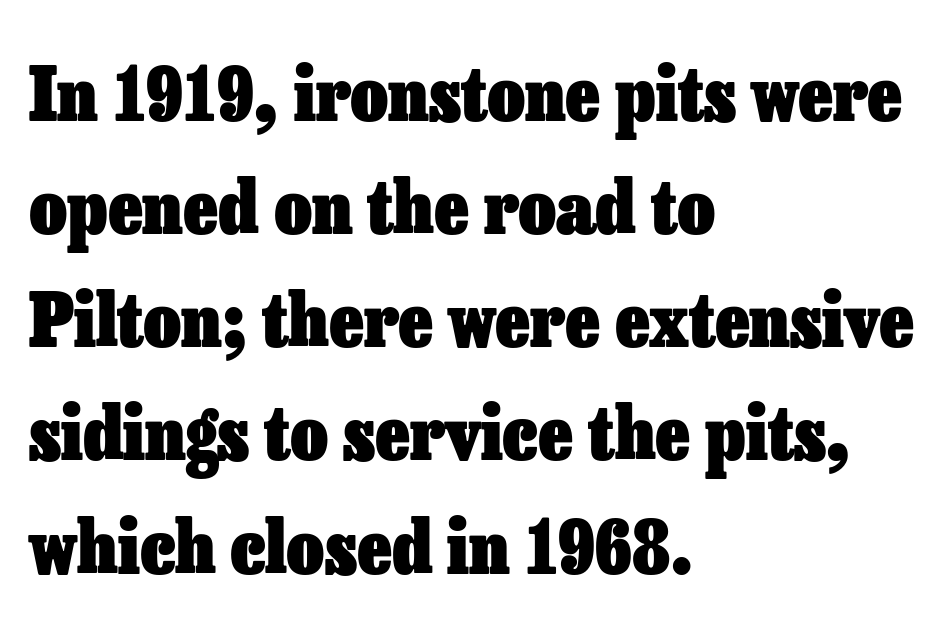
The image shows 73 px heavy type, upright; set left-aligned, normal line spacing (1.55x), normal letter spacing, not underlined; low stroke contrast and a medium x-height.
